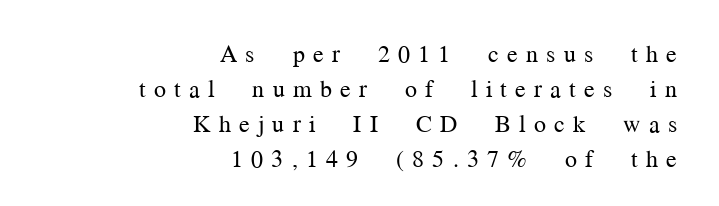
Q: Is the text bold? A: No.
Q: Is the text italic (slanted)? A: No, it is upright.
Q: Is the text underlined? A: No.
Q: How is the paragraph aligned? A: Right-aligned.
Q: Is the spacing between letters normal or unusually wide? A: Unusually wide.
Q: Is the spacing between lines tight, normal or loose? A: Normal.
